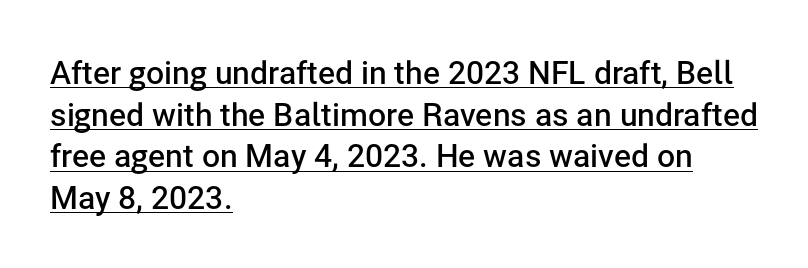
Is there an underline? Yes — a line sits under the letters. Summary of vertical rhythm: regular, with standard interline spacing. The passage shown is semibold, sitting just below true bold. A typesetter would label this face a sans. Posture: upright roman.
